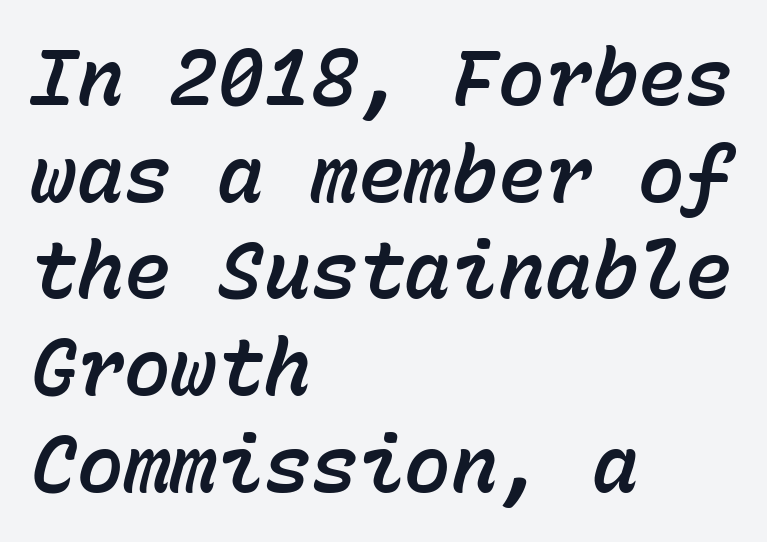
{"italic": "yes", "lean": "right", "slant_degrees": 15, "width": "normal", "stroke_contrast": "low", "x_height": "medium", "monospaced": "yes", "underline": "no", "align": "left", "line_spacing_ratio": 1.24, "letter_spacing": "normal", "letter_spacing_em": 0.0, "glyph_px": 78}
